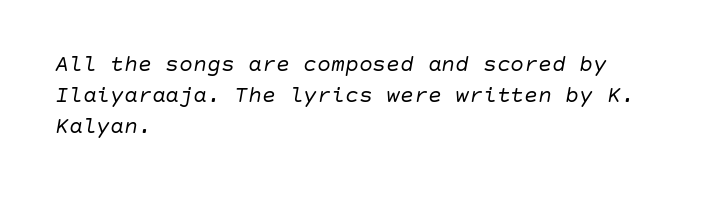
The image shows 23 px text type, italic (leaning right); set left-aligned, normal line spacing (1.35x), normal letter spacing, not underlined.
